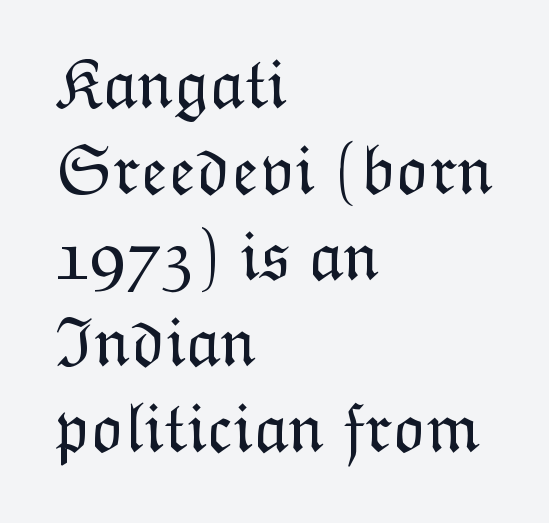
The image shows 70 px light type, upright; set left-aligned, line spacing 1.23x, normal letter spacing, not underlined; low stroke contrast and a medium x-height.
